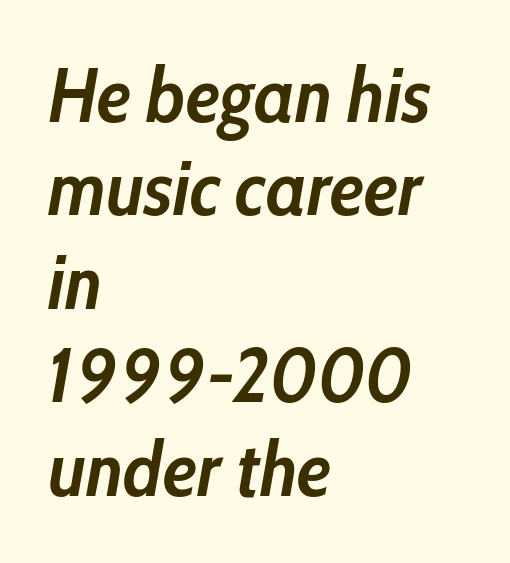
The image shows 76 px semibold, condensed type, italic (leaning right); set left-aligned, line spacing 1.23x, normal letter spacing, not underlined; low stroke contrast and a medium x-height.
